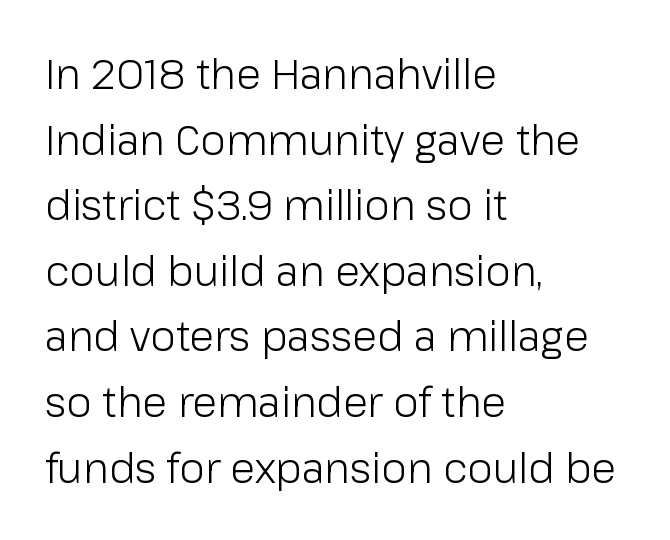
The typeface has the unassuming heft of standard copy or less. Proportional: the letters do not fall into vertical columns. This is sans-serif lettering, the kind often seen on screens and signage. Nothing unusual about the tracking: characters are spaced as the font intends. The lettering stays uniformly vertical, giving the passage a roman look.
